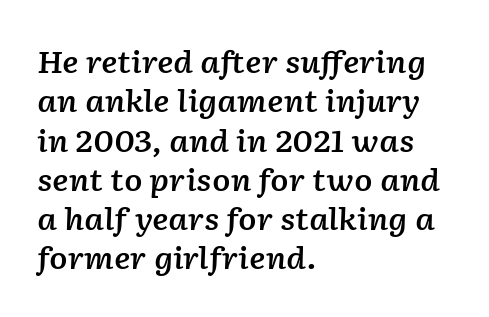
{"italic": "yes", "lean": "right", "slant_degrees": 2, "bold": "semi", "weight": "semibold", "width": "normal", "stroke_contrast": "low", "x_height": "medium", "monospaced": "no", "underline": "no", "align": "left", "line_spacing": "normal", "line_spacing_ratio": 1.31, "letter_spacing": "normal", "letter_spacing_em": 0.0, "glyph_px": 30}
